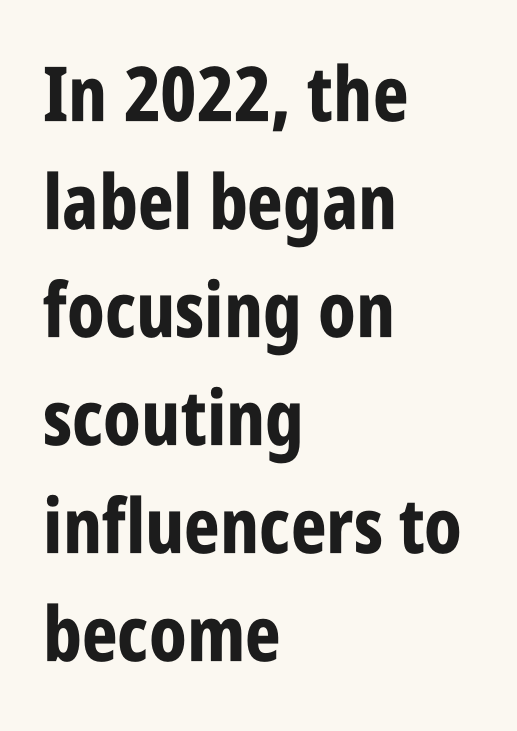
Horizontal bands of white between lines are of average thickness. Is the letter spacing exaggerated? No — it looks like the ordinary default. Character widths vary here, with narrow letters taking less room than wide ones. As a designer I'd log this as weight 700, bold.
